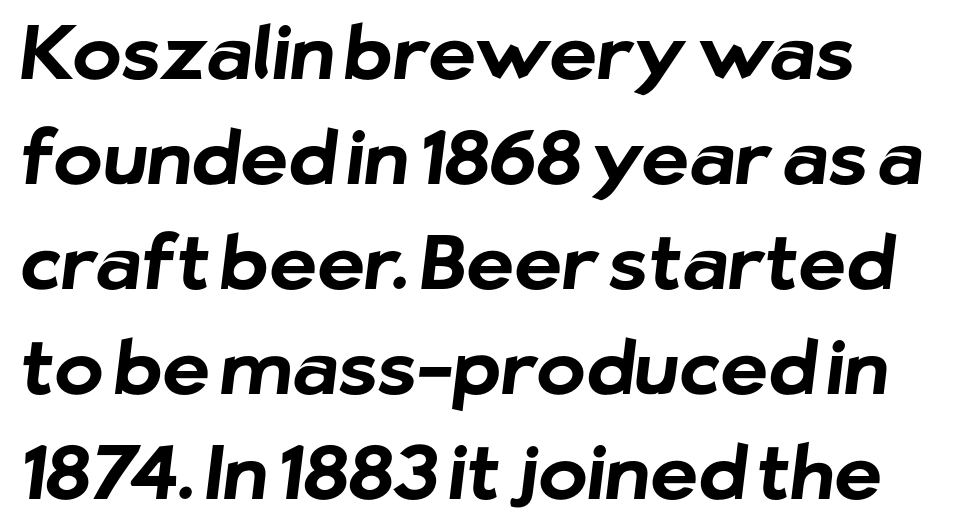
The image shows 74 px bold sans-serif type; set left-aligned, normal line spacing (1.42x), normal letter spacing, not underlined; low stroke contrast and a medium x-height.
